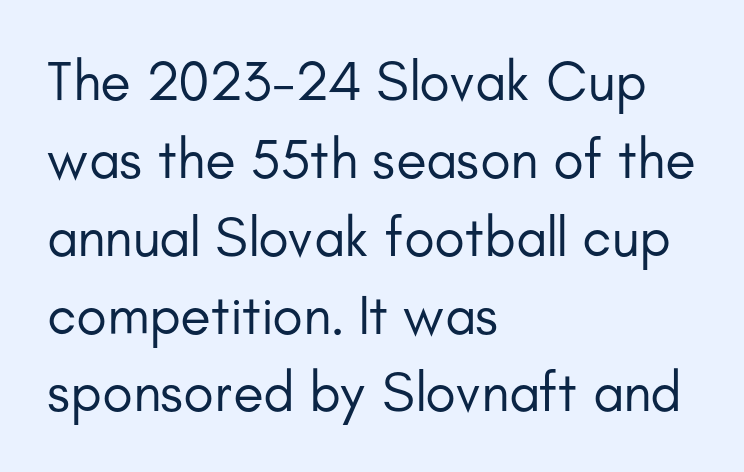
{"serif": "no", "italic": "no", "bold": "no", "weight": "regular", "width": "normal", "stroke_contrast": "low", "x_height": "small", "monospaced": "no", "underline": "no", "align": "left", "line_spacing": "normal", "line_spacing_ratio": 1.39, "letter_spacing": "normal", "letter_spacing_em": 0.0, "glyph_px": 56}
